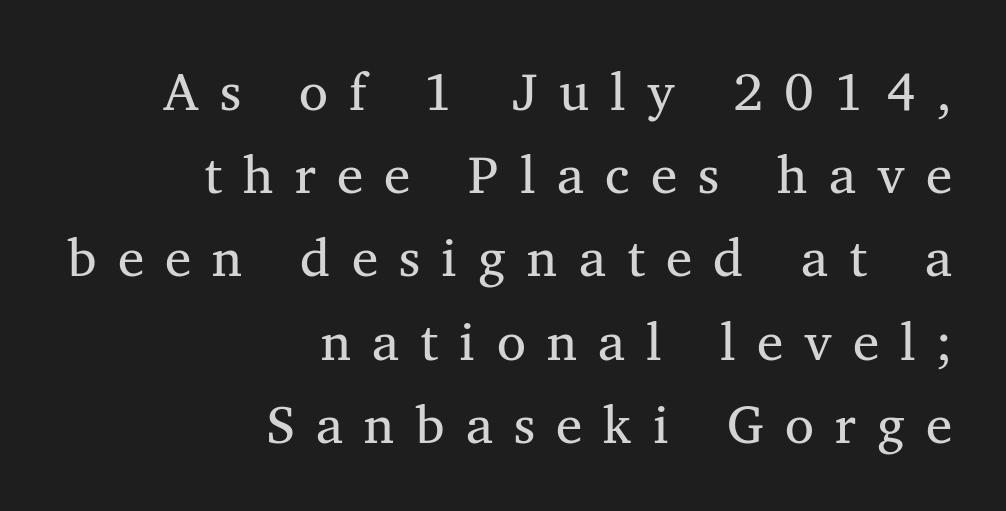
The image shows 53 px regular-weight serif type, upright; set right-aligned, normal line spacing (1.57x), unusually wide letter spacing (+0.4 em), not underlined; medium stroke contrast and a medium x-height.
